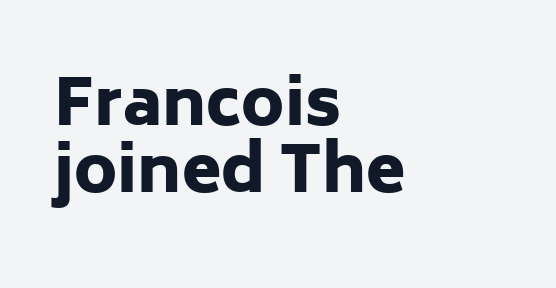
{"serif": "no", "italic": "no", "bold": "yes", "weight": "heavy", "width": "normal", "stroke_contrast": "low", "x_height": "medium", "monospaced": "no", "underline": "no", "align": "left", "line_spacing": "tight", "line_spacing_ratio": 1.04, "letter_spacing": "normal", "letter_spacing_em": 0.0, "glyph_px": 64}
